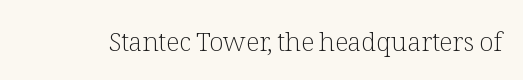
The image shows 26 px text type, upright; set normal letter spacing, not underlined.
